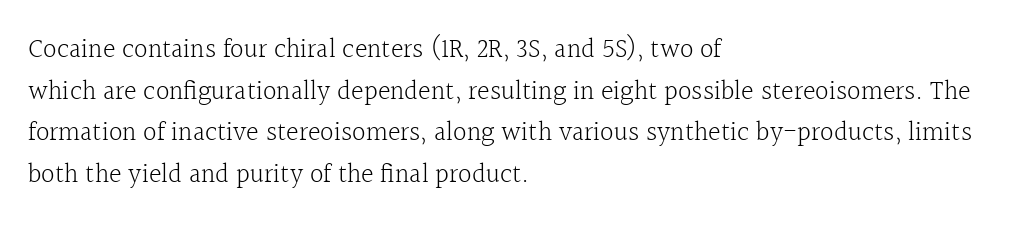
{"italic": "no", "bold": "no", "underline": "no", "align": "left", "line_spacing": "normal", "line_spacing_ratio": 1.54, "letter_spacing": "normal", "letter_spacing_em": 0.0, "glyph_px": 27}
